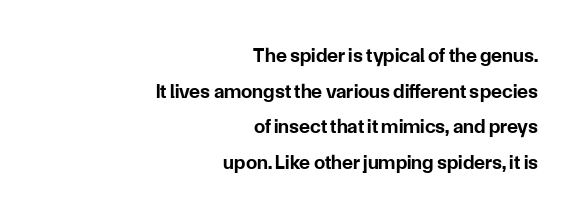
There is no visible air inserted between adjacent glyphs. The rendering anchors every line to the right-hand side. The zone under the glyphs is completely vacant. Plenty of ink on the page — the face is bold.
